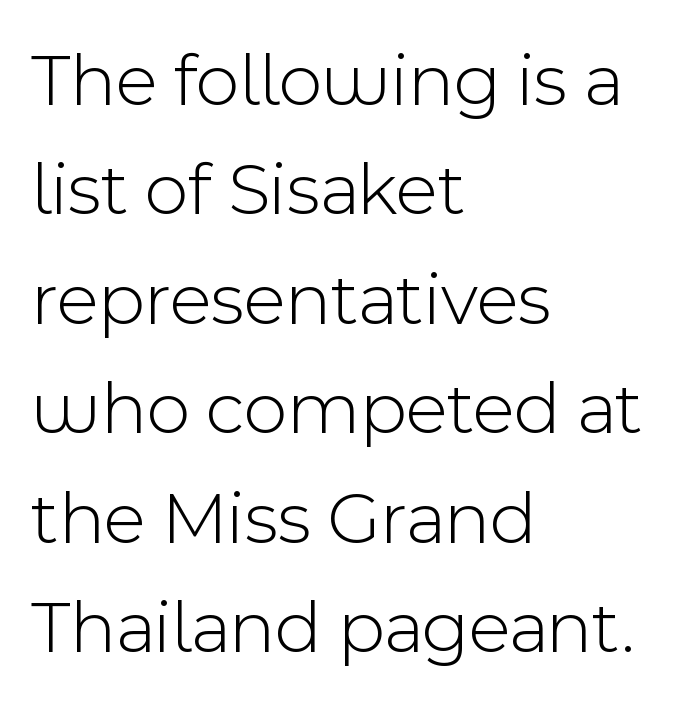
Q: Is the text bold? A: No.
Q: Is the text italic (slanted)? A: No, it is upright.
Q: Is the typeface a serif or a sans-serif typeface? A: Sans-serif.
Q: Is the text underlined? A: No.
Q: How is the paragraph aligned? A: Left-aligned.
Q: Is the spacing between letters normal or unusually wide? A: Normal.
Q: Is the spacing between lines tight, normal or loose? A: Normal.
Q: Width (condensed, normal, or wide)? A: Normal.
Q: x-height? A: Medium.
Q: Monospaced? A: No.
